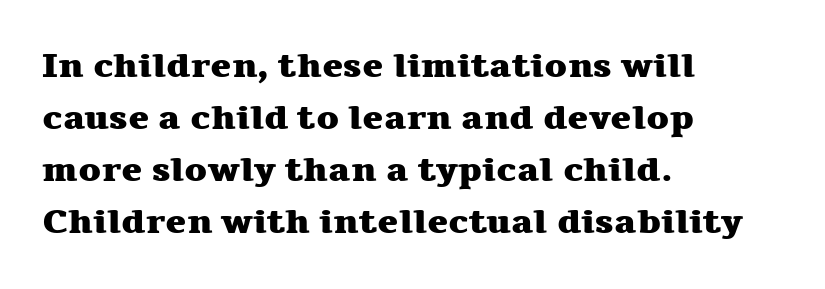
A classic flush-left, rag-right setting is used for this passage. Rule under the text: the space is simply empty. Summary of vertical rhythm: regular, with standard interline spacing. Every character sits straight up, as roman type does. Letter spacing: default. The font family rendered here belongs to the serif group.
